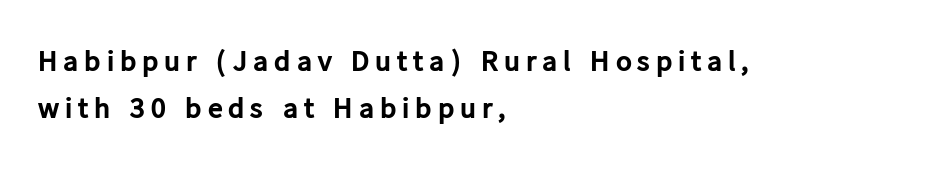
{"serif": "no", "italic": "no", "bold": "yes", "weight": "bold", "width": "normal", "stroke_contrast": "low", "x_height": "medium", "monospaced": "no", "underline": "no", "align": "left", "line_spacing": "normal", "line_spacing_ratio": 1.56, "glyph_px": 30}
